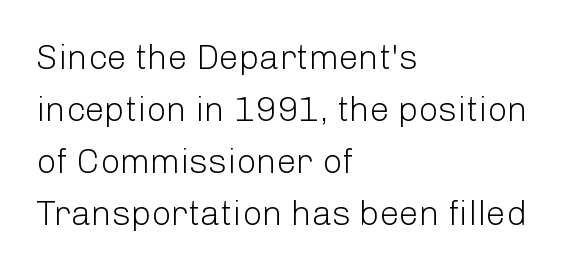
Spacing verdict: proportional, widths tailored to each character. This rendering uses left alignment, leaving the right contour irregular. Vertical strokes here are truly vertical. A quiet, ordinary-to-light weight characterises the typeface. Serif or sans? Sans — the stroke terminals are bare. No extra tracking has been applied to these lines.
